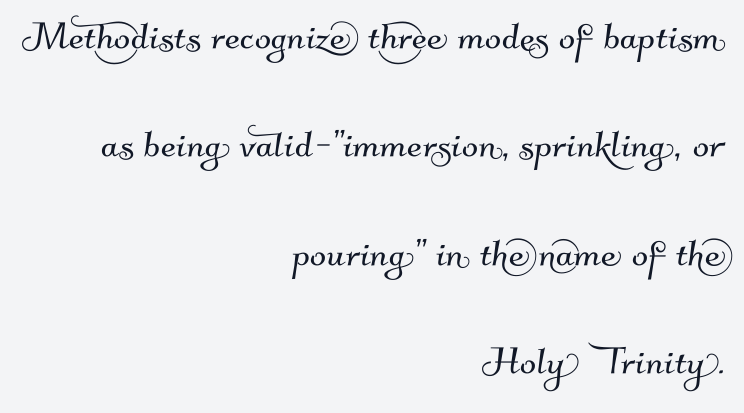
{"serif": "no", "width": "normal", "stroke_contrast": "medium", "x_height": "small", "monospaced": "no", "underline": "no", "align": "right", "line_spacing": "loose", "line_spacing_ratio": 2.26, "letter_spacing": "normal", "letter_spacing_em": 0.0, "glyph_px": 48}
